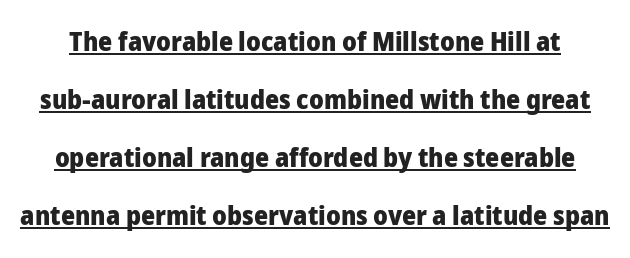
The sample's only ornament is a line tracing under the words. This is roman type, the default non-slanted kind. Default kerning and tracking; the words read as compact shapes. Is the type bold? Yes — the strokes are clearly thick and heavy.
